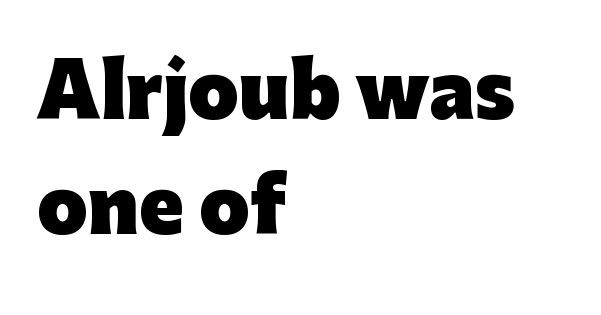
Q: Is the text bold? A: Yes.
Q: Is the text italic (slanted)? A: No, it is upright.
Q: Is the typeface a serif or a sans-serif typeface? A: Sans-serif.
Q: Is the text underlined? A: No.
Q: How is the paragraph aligned? A: Left-aligned.
Q: Is the spacing between letters normal or unusually wide? A: Normal.
Q: Is the spacing between lines tight, normal or loose? A: Normal.
Q: Width (condensed, normal, or wide)? A: Normal.
Q: Stroke contrast? A: Low.
Q: x-height? A: Medium.
Q: Monospaced? A: No.
